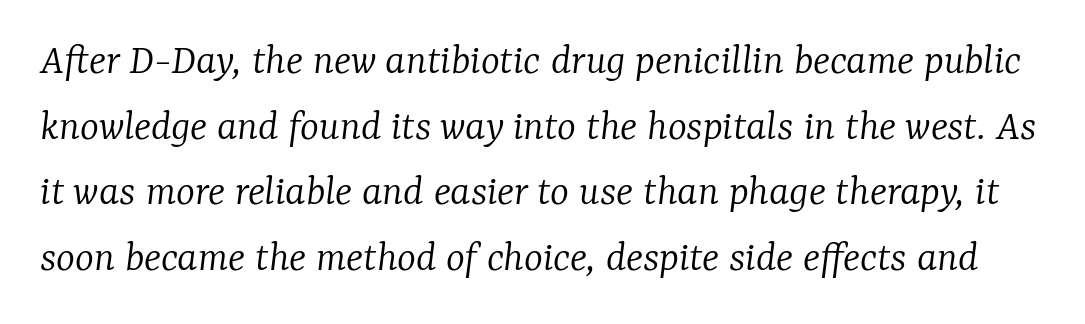
The image shows 45 px light serif type, italic (leaning right); set normal line spacing (1.46x), normal letter spacing, not underlined; low stroke contrast and a medium x-height.
